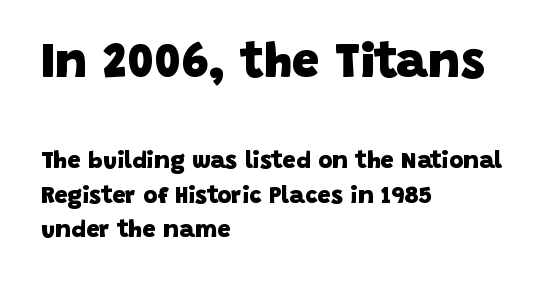
Q: Is the text bold? A: Yes.
Q: Is the typeface a serif or a sans-serif typeface? A: Sans-serif.
Q: Is the text underlined? A: No.
Q: How is the paragraph aligned? A: Left-aligned.
Q: Is the spacing between letters normal or unusually wide? A: Normal.
Q: Is the spacing between lines tight, normal or loose? A: Normal.
Q: Which block of text is set in a larger size, the first (top) or the second (bottom)? A: The first (top) one.
Q: Width (condensed, normal, or wide)? A: Normal.
Q: Stroke contrast? A: Low.
Q: x-height? A: Large.
Q: Monospaced? A: No.
